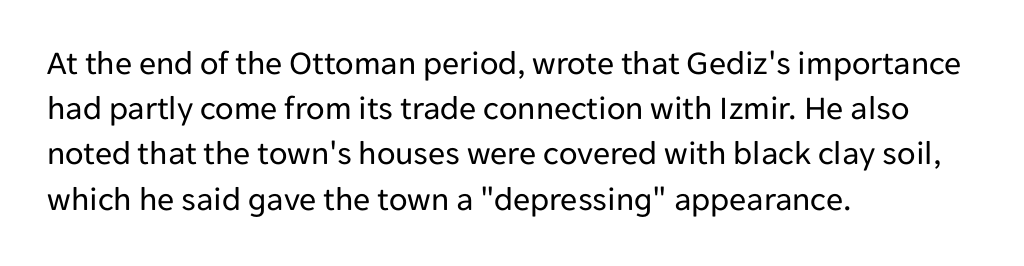
Each row of text sits above clean, open space. Note: no serifs on the glyphs. The passage shown is typed in a proportional face where columns would drift. Italic: no, the glyphs are upright roman. The face used here is rendered with its standard letterfit. Which margin do the lines hug? The left one — the right edge is uneven.
